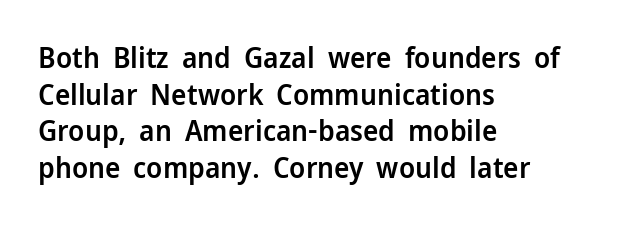
Unmarked baselines from the first word to the last. You could not count columns in this text — the font is proportionally spaced. The rendering shows plain stroke endings on the letterforms — a sans-serif design. Students, observe: this is what conventionally led text looks like. Every stem runs plumb, perpendicular to the baseline.
